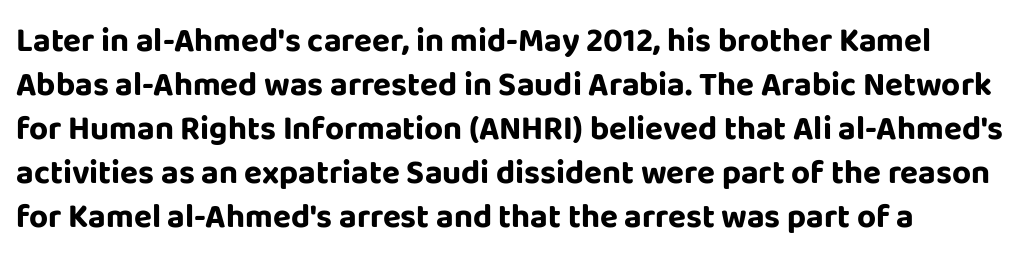
Q: Is the text bold? A: Yes.
Q: Is the text italic (slanted)? A: No, it is upright.
Q: Is the typeface a serif or a sans-serif typeface? A: Sans-serif.
Q: Is the text underlined? A: No.
Q: How is the paragraph aligned? A: Left-aligned.
Q: Is the spacing between letters normal or unusually wide? A: Normal.
Q: Is the spacing between lines tight, normal or loose? A: Normal.
Q: Width (condensed, normal, or wide)? A: Normal.
Q: Stroke contrast? A: Low.
Q: x-height? A: Large.
Q: Monospaced? A: No.
